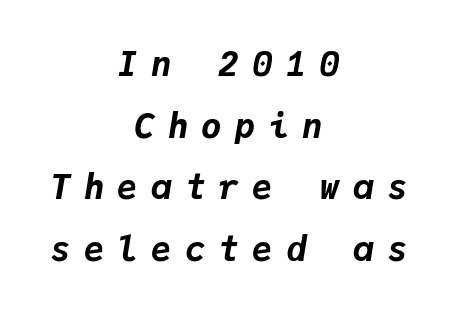
Q: Is the text bold? A: Yes.
Q: Is the text italic (slanted)? A: Yes, it leans right by about 9 degrees.
Q: Is the text underlined? A: No.
Q: How is the paragraph aligned? A: Centered.
Q: Is the spacing between letters normal or unusually wide? A: Unusually wide.
Q: Width (condensed, normal, or wide)? A: Normal.
Q: Stroke contrast? A: Low.
Q: x-height? A: Medium.
Q: Monospaced? A: Yes.
